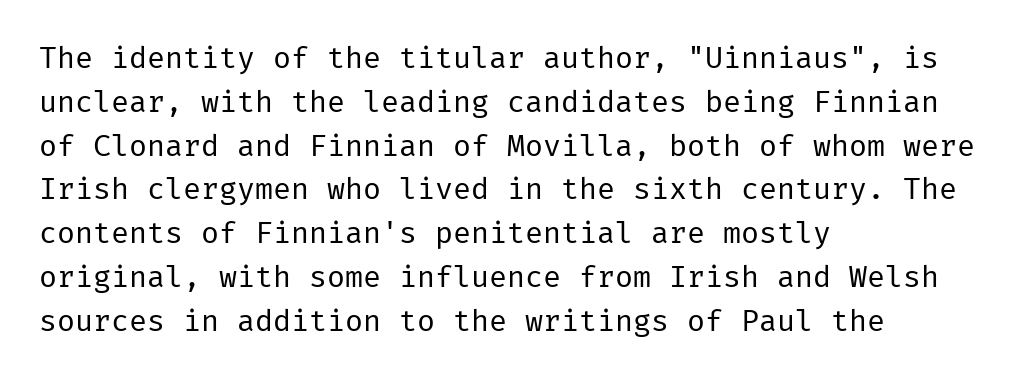
{"serif": "no", "italic": "no", "bold": "no", "weight": "regular", "width": "normal", "stroke_contrast": "low", "x_height": "medium", "underline": "no", "align": "left", "line_spacing": "normal", "line_spacing_ratio": 1.46, "letter_spacing": "normal", "letter_spacing_em": 0.0, "glyph_px": 30}
